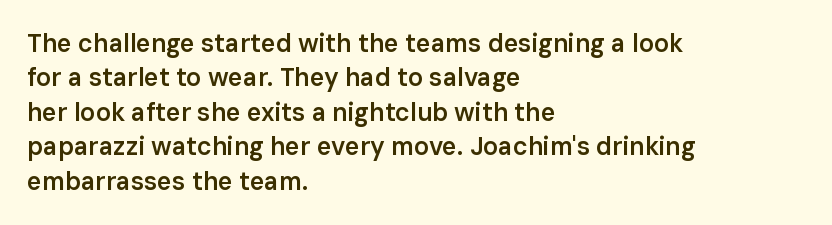
The image shows 25 px text type, upright; set left-aligned, normal line spacing (1.38x), normal letter spacing, not underlined.
